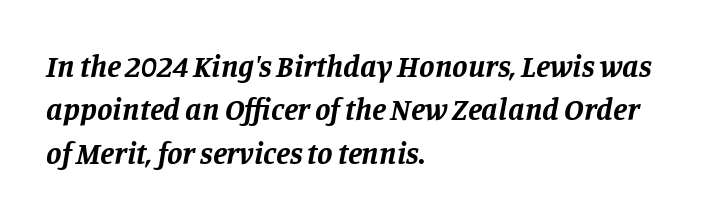
Q: Is the text bold? A: Yes.
Q: Is the text italic (slanted)? A: Yes, it leans right by about 11 degrees.
Q: Is the typeface a serif or a sans-serif typeface? A: Serif.
Q: Is the text underlined? A: No.
Q: How is the paragraph aligned? A: Left-aligned.
Q: Is the spacing between letters normal or unusually wide? A: Normal.
Q: Is the spacing between lines tight, normal or loose? A: Normal.
Q: Width (condensed, normal, or wide)? A: Normal.
Q: Stroke contrast? A: Low.
Q: x-height? A: Large.
Q: Monospaced? A: No.
